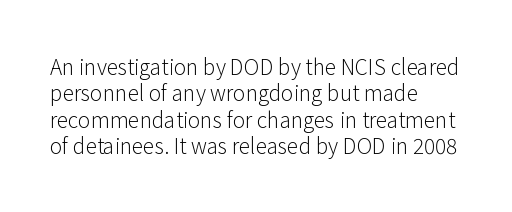
The rendering uses a moderate line-height, typical for paragraphs. Only glyphs here, with clear space below each row. The passage is arranged the way most books set body copy — flush left. Spacing between characters is what you'd get straight out of the box.
